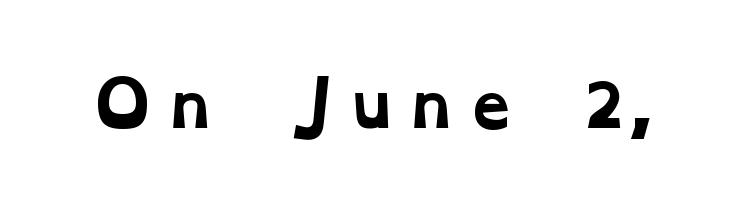
Q: Is the text bold? A: Yes.
Q: Is the typeface a serif or a sans-serif typeface? A: Serif.
Q: Is the text underlined? A: No.
Q: Width (condensed, normal, or wide)? A: Wide.
Q: Stroke contrast? A: Low.
Q: x-height? A: Medium.
Q: Monospaced? A: No.
